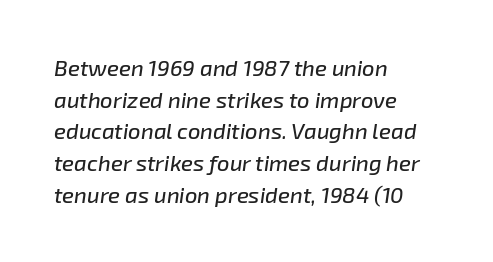
{"italic": "yes", "lean": "right", "slant_degrees": 8, "underline": "no", "align": "left", "line_spacing": "normal", "line_spacing_ratio": 1.44, "letter_spacing": "normal", "letter_spacing_em": 0.0, "glyph_px": 22}
